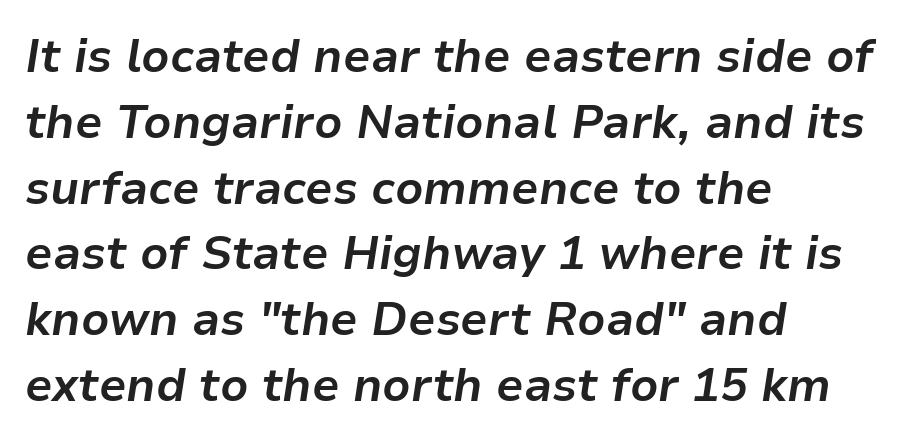
{"italic": "yes", "lean": "right", "slant_degrees": 9, "bold": "yes", "weight": "bold", "width": "normal", "stroke_contrast": "low", "x_height": "medium", "monospaced": "no", "underline": "no", "align": "left", "line_spacing": "normal", "line_spacing_ratio": 1.43, "letter_spacing": "normal", "letter_spacing_em": 0.0, "glyph_px": 46}
